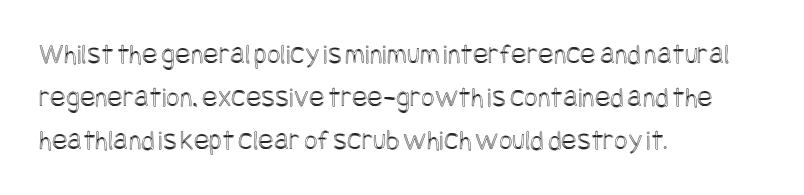
If you drew a line through each stem, it would be perfectly vertical. Default kerning and tracking; the words read as compact shapes. Leading matches the norm, producing a regular column. The area under the type is left untouched.
